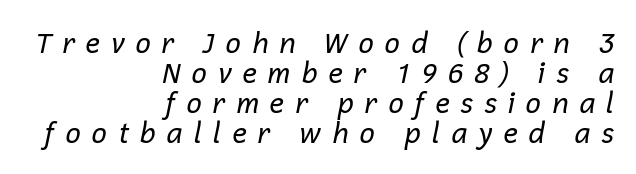
Q: Is the text bold? A: No.
Q: Is the text italic (slanted)? A: Yes, it leans right by about 12 degrees.
Q: Is the text underlined? A: No.
Q: How is the paragraph aligned? A: Right-aligned.
Q: Is the spacing between letters normal or unusually wide? A: Unusually wide.
Q: Is the spacing between lines tight, normal or loose? A: Tight.
Q: Width (condensed, normal, or wide)? A: Normal.
Q: Stroke contrast? A: Low.
Q: x-height? A: Medium.
Q: Monospaced? A: No.
